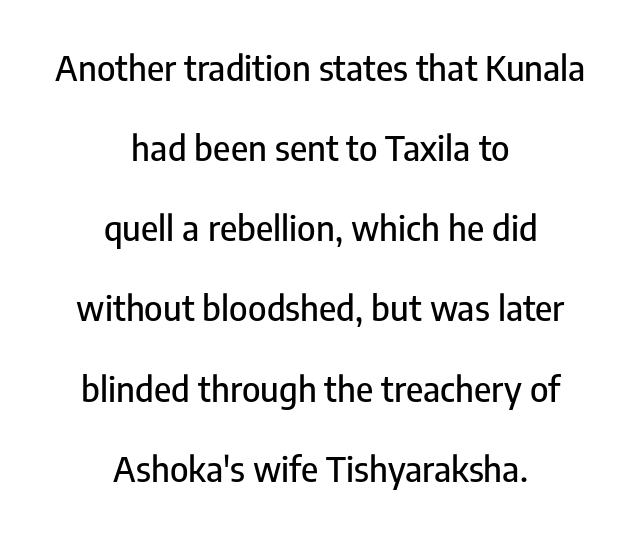
{"serif": "no", "italic": "no", "width": "condensed", "stroke_contrast": "low", "x_height": "medium", "monospaced": "no", "underline": "no", "align": "center", "line_spacing": "loose", "line_spacing_ratio": 2.29, "letter_spacing": "normal", "letter_spacing_em": 0.0, "glyph_px": 35}
